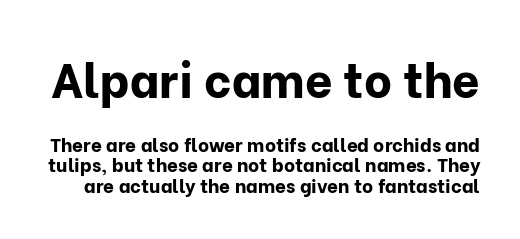
{"serif": "no", "italic": "no", "bold": "yes", "weight": "bold", "width": "normal", "stroke_contrast": "low", "x_height": "medium", "monospaced": "no", "underline": "no", "line_spacing": "tight", "line_spacing_ratio": 1.06, "letter_spacing": "normal", "letter_spacing_em": 0.0, "larger_block": "first", "size_ratio": 2.53, "glyph_px": 48}
